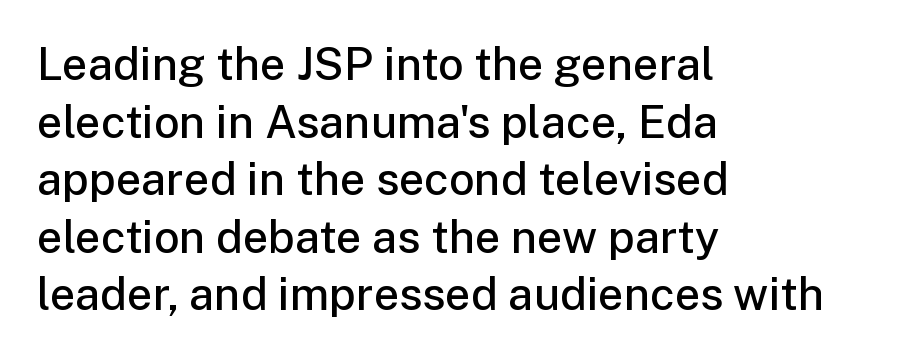
The image shows 45 px semibold sans-serif type, upright; set left-aligned, normal line spacing (1.28x), normal letter spacing, not underlined; low stroke contrast and a medium x-height.
